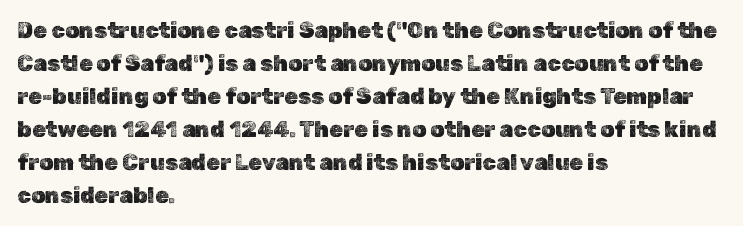
Q: Is the text italic (slanted)? A: No, it is upright.
Q: Is the text underlined? A: No.
Q: How is the paragraph aligned? A: Left-aligned.
Q: Is the spacing between letters normal or unusually wide? A: Normal.
Q: Is the spacing between lines tight, normal or loose? A: Normal.
